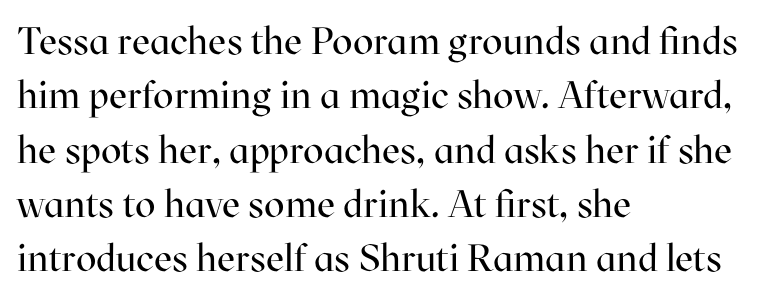
Descenders are the only things crossing below the line. Is there any slant? The stems are plumb. The line texture is even and compact thanks to regular tracking. Vertically, the passage feels balanced, rows spaced as you'd expect. This rendering uses left alignment, leaving the right contour irregular. The type family on display is of the serif kind.
